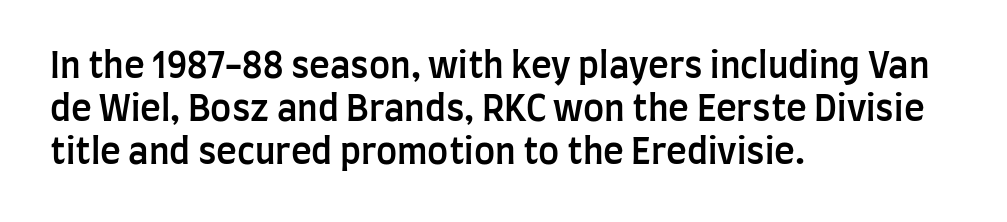
Rule under the text: the space is simply empty. Horizontally, the lines are justified to the leading edge only. These lines are composed in type without serifs. The face used here is proportionally spaced, like ordinary book or web type.
